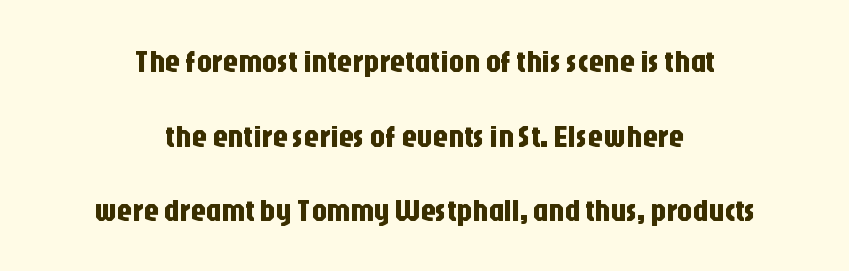
Does the lettering tilt? It doesn't — this is upright. Serif or sans? Sans — the stroke terminals are bare. Honestly, the letter spacing is just normal — you wouldn't notice it. The space beneath each line is pristine and unruled. This rendering uses center alignment, leaving both contours irregular but symmetric.
